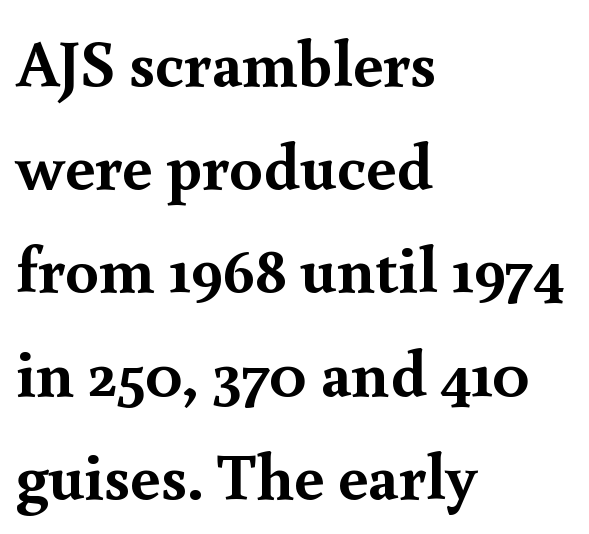
The image shows 67 px semibold serif type, upright; set left-aligned, normal line spacing (1.54x), normal letter spacing, not underlined; a small x-height.
